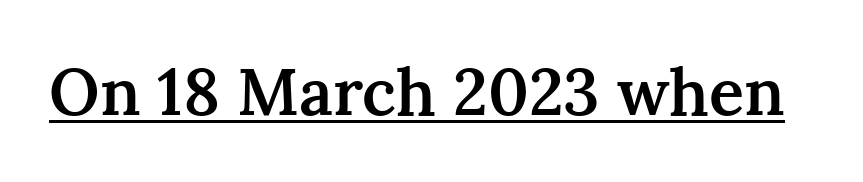
Q: Is the text bold? A: Semi-bold.
Q: Is the text italic (slanted)? A: No, it is upright.
Q: Is the typeface a serif or a sans-serif typeface? A: Serif.
Q: Is the text underlined? A: Yes.
Q: Is the spacing between letters normal or unusually wide? A: Normal.
Q: Width (condensed, normal, or wide)? A: Normal.
Q: Stroke contrast? A: Medium.
Q: x-height? A: Medium.
Q: Monospaced? A: No.
